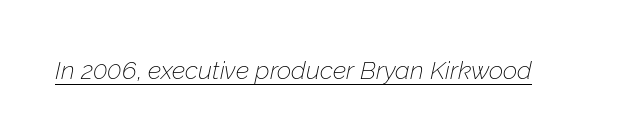
The image shows 25 px text type, italic (leaning right); set normal letter spacing, underlined.
